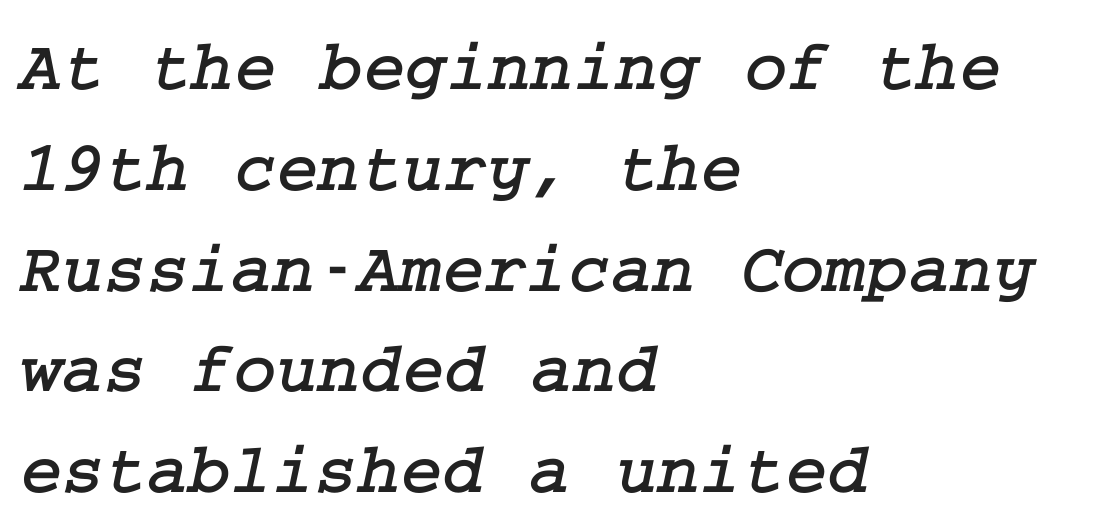
The image shows 72 px serif type; set left-aligned, normal line spacing (1.4x), normal letter spacing, not underlined; low stroke contrast and a medium x-height.
